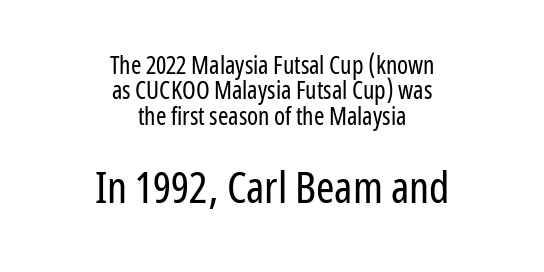
Q: Is the text bold? A: No.
Q: Is the text italic (slanted)? A: No, it is upright.
Q: Is the typeface a serif or a sans-serif typeface? A: Sans-serif.
Q: Is the text underlined? A: No.
Q: How is the paragraph aligned? A: Centered.
Q: Is the spacing between letters normal or unusually wide? A: Normal.
Q: Is the spacing between lines tight, normal or loose? A: Tight.
Q: Which block of text is set in a larger size, the first (top) or the second (bottom)? A: The second (bottom) one.
Q: Width (condensed, normal, or wide)? A: Condensed.
Q: Stroke contrast? A: Low.
Q: x-height? A: Medium.
Q: Monospaced? A: No.
